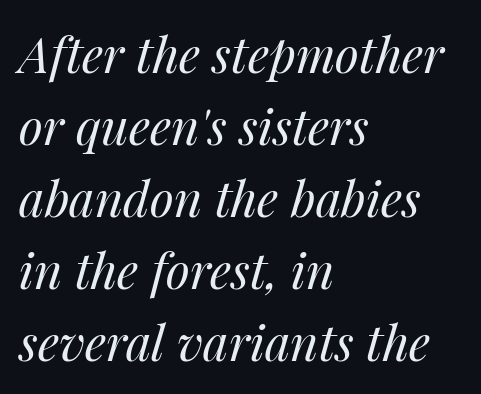
The image shows 49 px regular-weight type, italic (leaning right); set left-aligned, normal line spacing (1.47x), normal letter spacing, not underlined; medium stroke contrast and a medium x-height.
